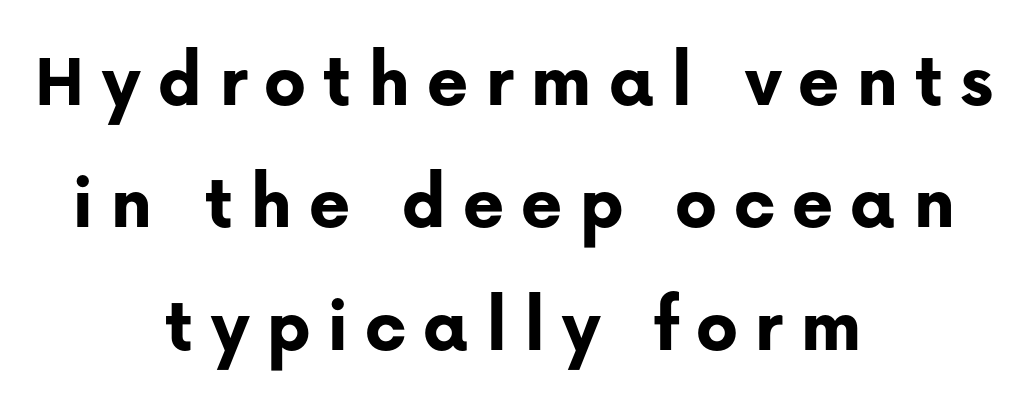
{"serif": "no", "italic": "no", "bold": "yes", "weight": "bold", "width": "normal", "stroke_contrast": "low", "x_height": "medium", "monospaced": "no", "underline": "no", "align": "center", "line_spacing": "normal", "line_spacing_ratio": 1.55, "letter_spacing": "wide", "letter_spacing_em": 0.21, "glyph_px": 79}
